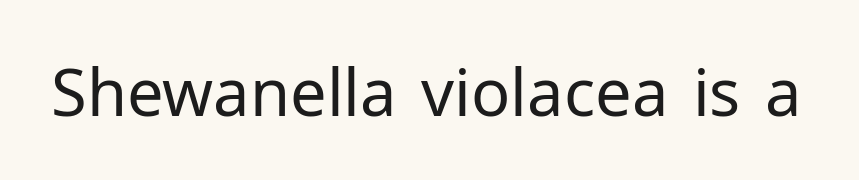
You can tell it's not italic because the verticals are truly vertical. Think of a printed novel: that variable character pitch is what you see here. This rendering employs a face without finishing strokes, i.e., a sans-serif. The area under the type is left untouched. On a weight scale, this lands at 450 or below.
